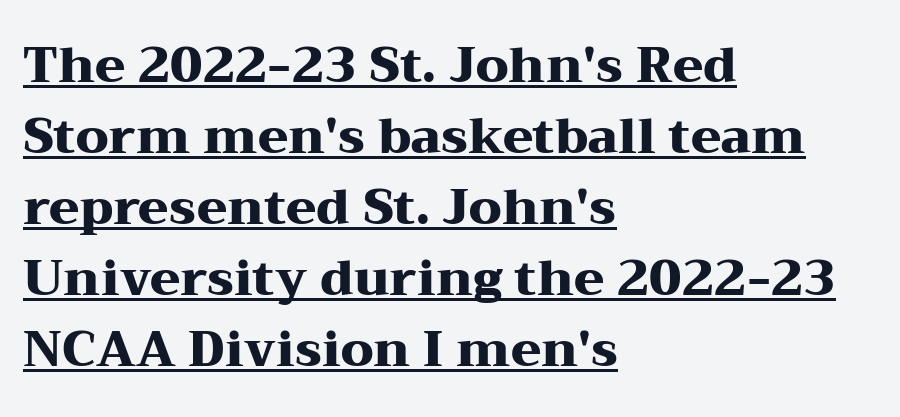
Observe the serifs anchoring each vertical stroke in this sample. This is heavy type, rendered in bold. This sample uses plain, unmodified letter spacing. The letters advance in unequal steps, a hallmark of proportional type. Beneath each row of characters lies a ruled line.
